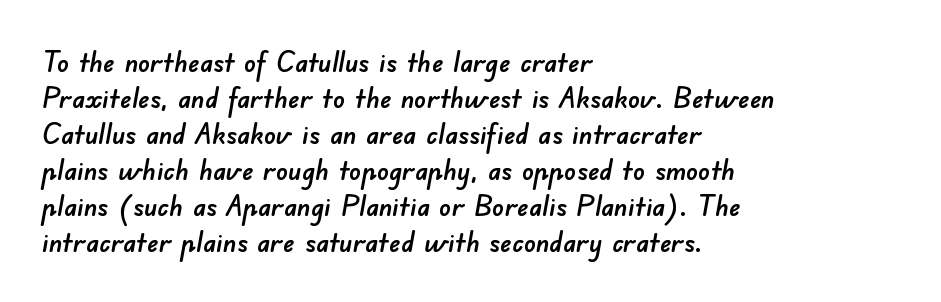
Layout note: lines flush left. Letterform terminals end flat and unadorned throughout the passage. Each row of text sits above clean, open space. The passage shown is typed in a proportional face where columns would drift.
